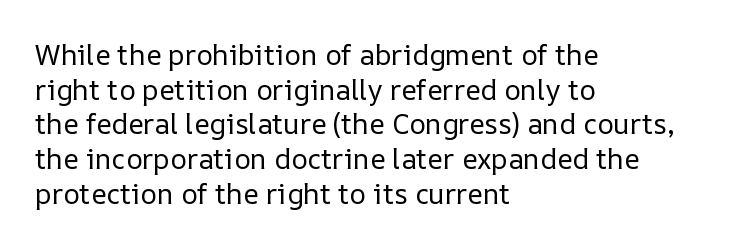
The image shows 28 px regular-weight type, upright; set left-aligned, line spacing 1.24x, normal letter spacing, not underlined; low stroke contrast and a medium x-height.
